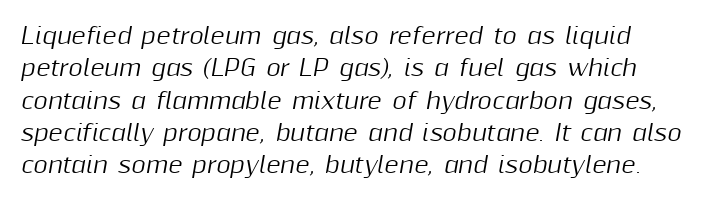
Has an underline been added? It has not. The face used here is rendered with its standard letterfit. Regular leading. Every character sits at an angle, as italics do.
